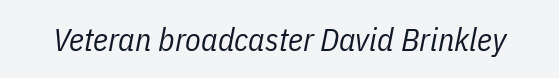
The axis of the letterforms is tilted away from vertical. Unbolded letterforms with no extra heft. In terms of letterspacing, this is plain default setting. Nobody drew a line under any word here. You could not count columns in this text — the font is proportionally spaced.
